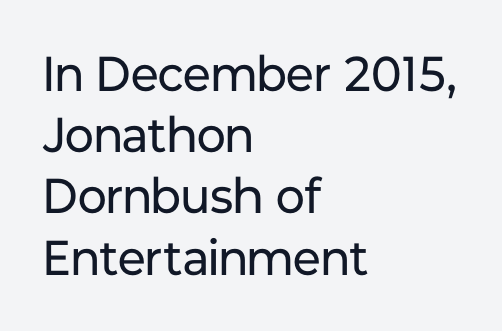
{"serif": "no", "italic": "no", "bold": "no", "weight": "regular", "width": "normal", "stroke_contrast": "low", "x_height": "medium", "monospaced": "no", "underline": "no", "align": "left", "line_spacing": "normal", "line_spacing_ratio": 1.25, "letter_spacing": "normal", "letter_spacing_em": 0.0, "glyph_px": 49}
